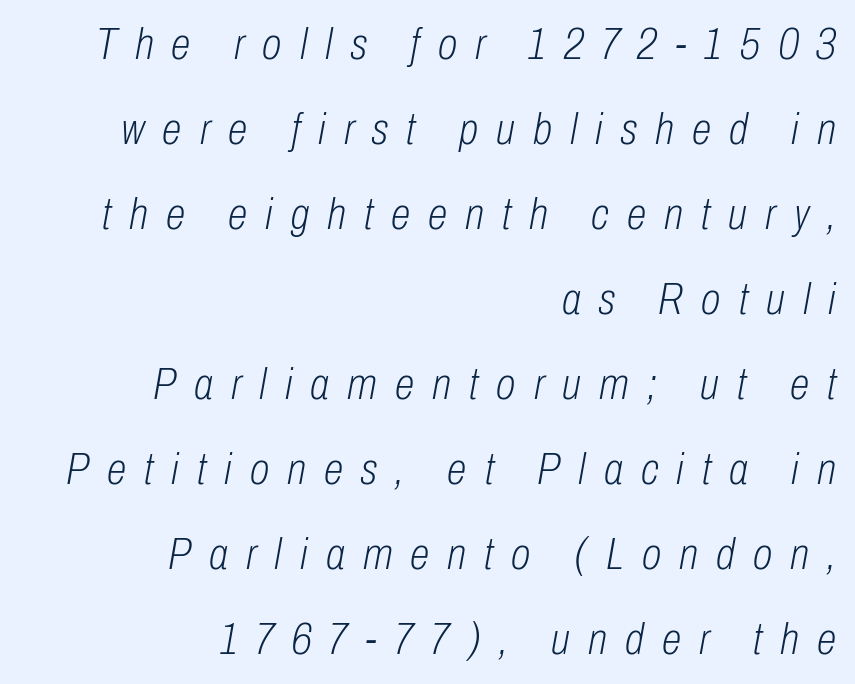
The image shows 45 px light, condensed type, italic (leaning right); set right-aligned, line spacing 1.89x, unusually wide letter spacing (+0.4 em), not underlined; low stroke contrast and a medium x-height.
